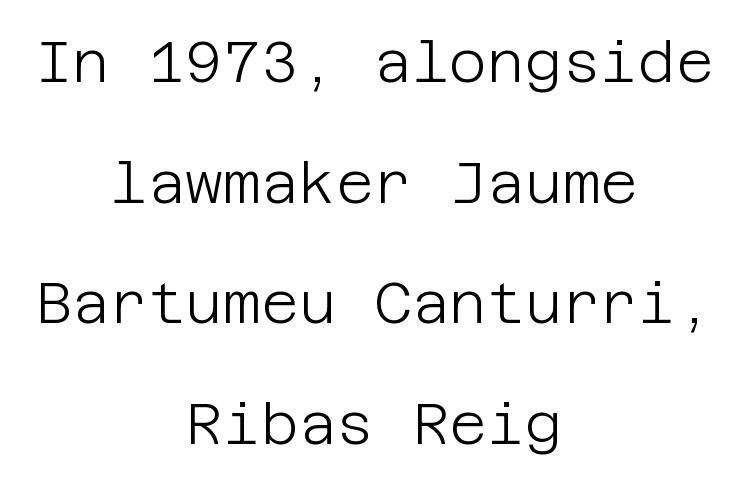
The image shows 58 px light sans-serif type, upright; set centered, loose line spacing (2.08x), normal letter spacing, not underlined; low stroke contrast and a large x-height.
